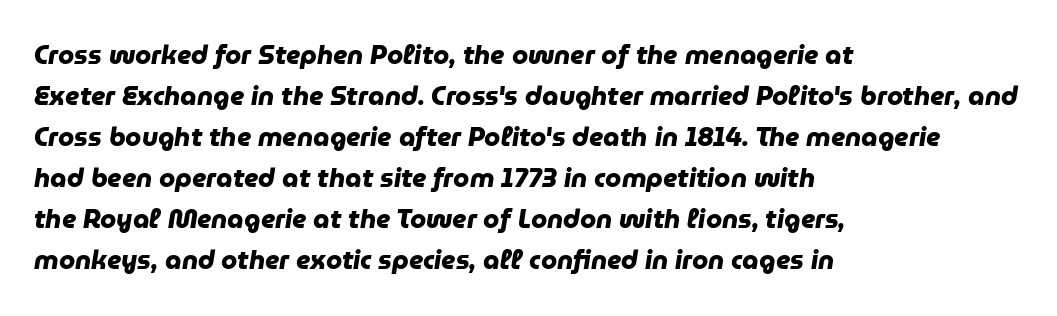
{"bold": "yes", "underline": "no", "align": "left", "line_spacing": "normal", "line_spacing_ratio": 1.58, "letter_spacing": "normal", "letter_spacing_em": 0.0, "glyph_px": 26}
